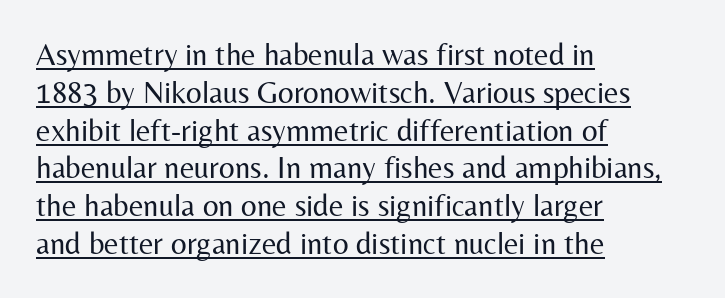
To sum up the face: it is a sans, with no serifs. Every row of glyphs begins at an identical x-position on the left. The line texture is even and compact thanks to regular tracking. The font sits on the lighter half of the weight spectrum, regular included.
